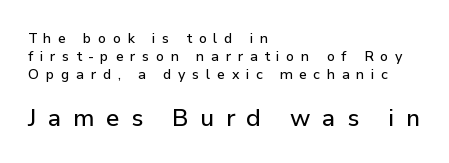
Tall strokes in this sample are plumb rather than angled. Look at the glyph heights: the lower group is clearly the bigger setting. Left-aligned paragraph, ragged on the right. Clear beneath every line of the passage.
